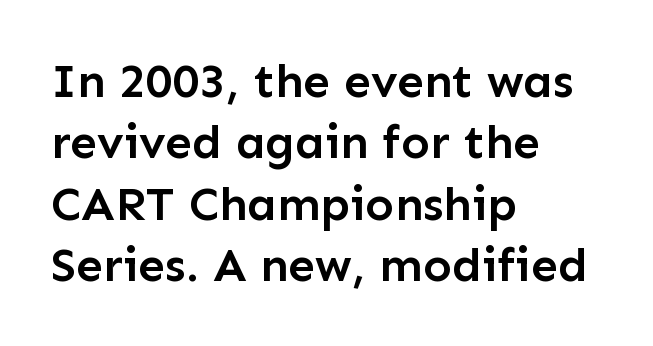
In terms of letterspacing, this is plain default setting. Look at the bottom of the vertical strokes: they stop flat, with no serifs. A somewhat darkened texture: the type is semibold rather than bold. Line beginnings align vertically; line endings do not. These lines sit exactly where default settings would place them. Style check: upright.
